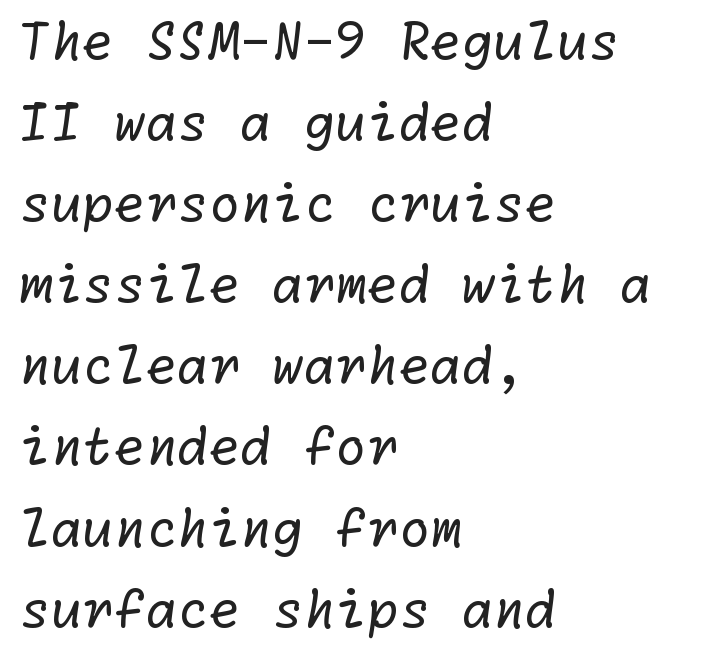
The image shows 51 px regular-weight sans-serif type; set left-aligned, normal line spacing (1.59x), normal letter spacing, not underlined; low stroke contrast and a medium x-height.
